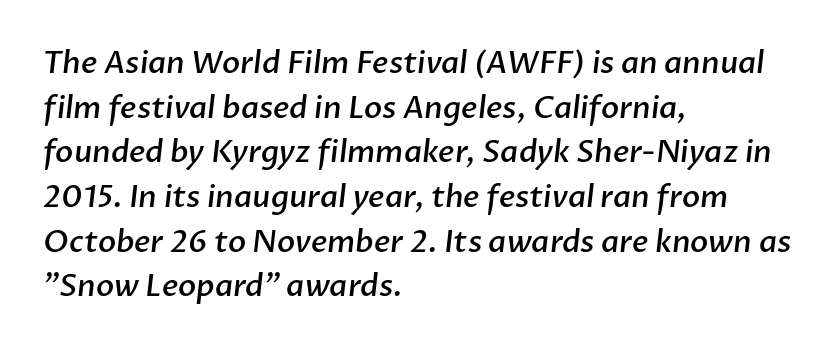
How are the letters spaced? Ordinarily, with no added tracking. Each letter's strokes conclude bluntly, with no projecting serifs. Note the varied advance widths — an 'i' is clearly narrower than an 'm'. All the whitespace from short lines collects on the right. The specimen omits any rule beneath the text block's lines.
